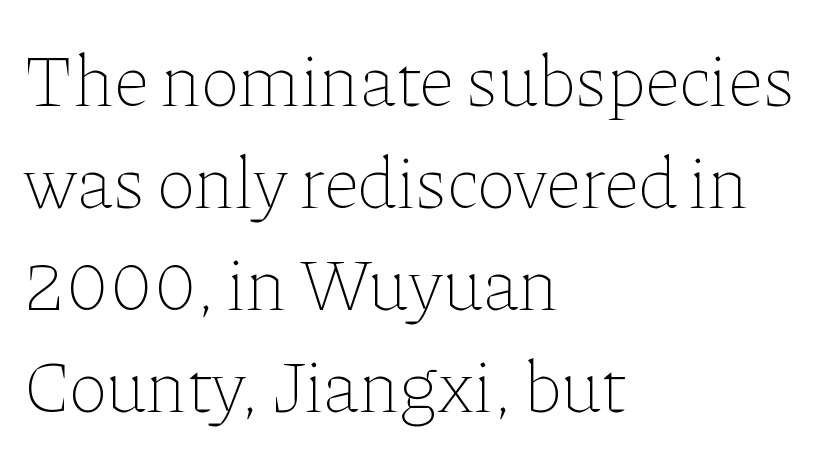
Q: Is the text bold? A: No.
Q: Is the text italic (slanted)? A: No, it is upright.
Q: Is the text underlined? A: No.
Q: How is the paragraph aligned? A: Left-aligned.
Q: Is the spacing between letters normal or unusually wide? A: Normal.
Q: Is the spacing between lines tight, normal or loose? A: Normal.
Q: Width (condensed, normal, or wide)? A: Normal.
Q: Stroke contrast? A: Low.
Q: x-height? A: Medium.
Q: Monospaced? A: No.
